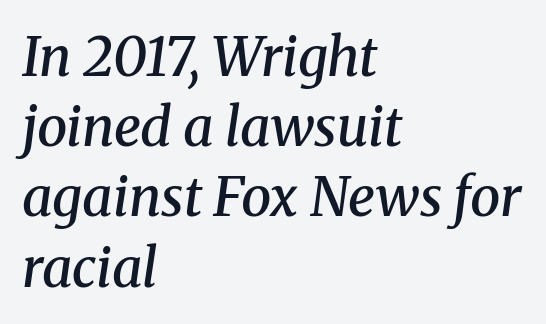
Q: Is the text bold? A: Semi-bold.
Q: Is the text italic (slanted)? A: Yes, it leans right by about 8 degrees.
Q: Is the typeface a serif or a sans-serif typeface? A: Serif.
Q: Is the text underlined? A: No.
Q: How is the paragraph aligned? A: Left-aligned.
Q: Is the spacing between letters normal or unusually wide? A: Normal.
Q: Is the spacing between lines tight, normal or loose? A: Normal.
Q: Width (condensed, normal, or wide)? A: Normal.
Q: Stroke contrast? A: Medium.
Q: x-height? A: Medium.
Q: Monospaced? A: No.
